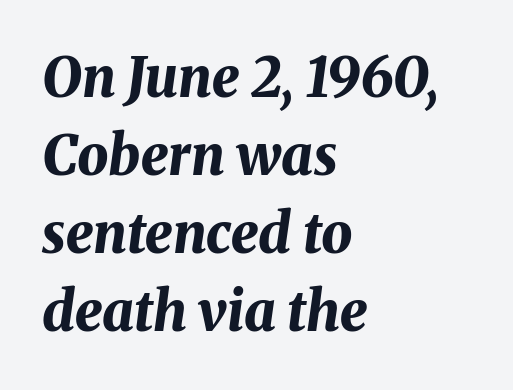
Q: Is the text bold? A: Yes.
Q: Is the text italic (slanted)? A: Yes, it leans right by about 8 degrees.
Q: Is the text underlined? A: No.
Q: How is the paragraph aligned? A: Left-aligned.
Q: Is the spacing between letters normal or unusually wide? A: Normal.
Q: Is the spacing between lines tight, normal or loose? A: Normal.
Q: Width (condensed, normal, or wide)? A: Normal.
Q: Stroke contrast? A: Medium.
Q: x-height? A: Medium.
Q: Monospaced? A: No.
